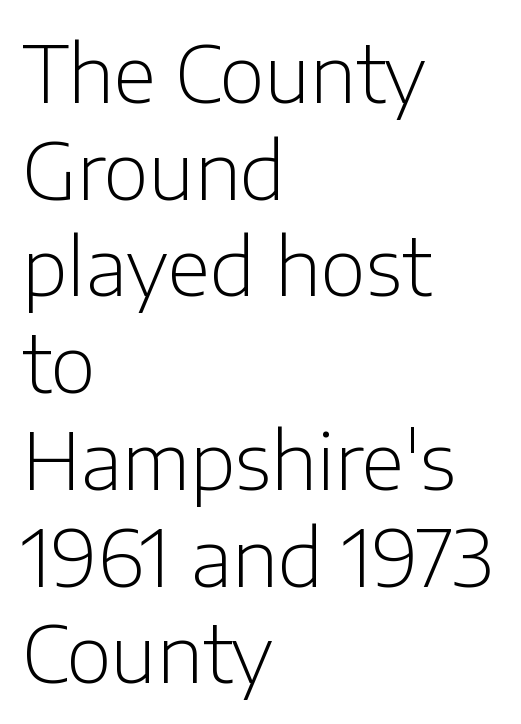
The image shows 78 px light sans-serif type, upright; set left-aligned, line spacing 1.24x, normal letter spacing, not underlined; low stroke contrast and a medium x-height.
